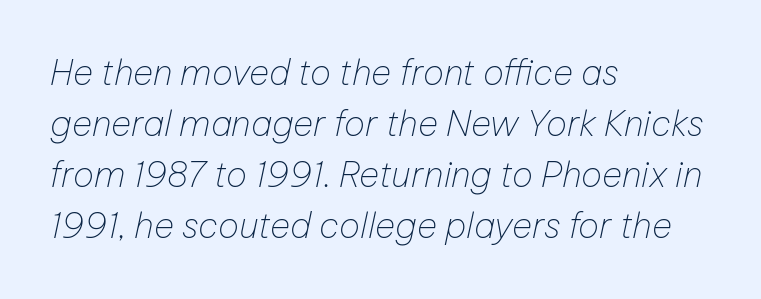
{"italic": "yes", "lean": "right", "slant_degrees": 12, "bold": "no", "weight": "thin", "width": "normal", "stroke_contrast": "low", "x_height": "medium", "monospaced": "no", "underline": "no", "align": "left", "line_spacing": "normal", "line_spacing_ratio": 1.46, "letter_spacing": "normal", "letter_spacing_em": 0.0, "glyph_px": 35}
